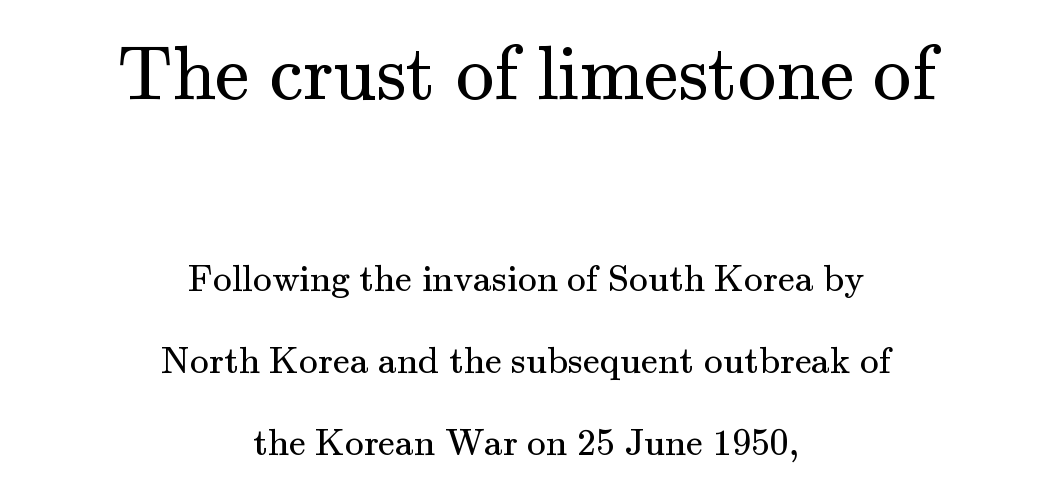
Q: Is the text bold? A: No.
Q: Is the text italic (slanted)? A: No, it is upright.
Q: Is the typeface a serif or a sans-serif typeface? A: Serif.
Q: Is the text underlined? A: No.
Q: How is the paragraph aligned? A: Centered.
Q: Is the spacing between letters normal or unusually wide? A: Normal.
Q: Is the spacing between lines tight, normal or loose? A: Loose.
Q: Which block of text is set in a larger size, the first (top) or the second (bottom)? A: The first (top) one.
Q: Width (condensed, normal, or wide)? A: Normal.
Q: Stroke contrast? A: Medium.
Q: x-height? A: Small.
Q: Monospaced? A: No.
